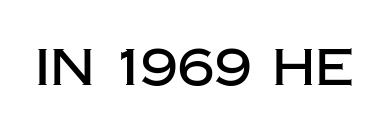
{"serif": "no", "italic": "no", "width": "normal", "stroke_contrast": "low", "x_height": "large", "monospaced": "no", "underline": "no", "letter_spacing": "normal", "letter_spacing_em": 0.0, "glyph_px": 52}
